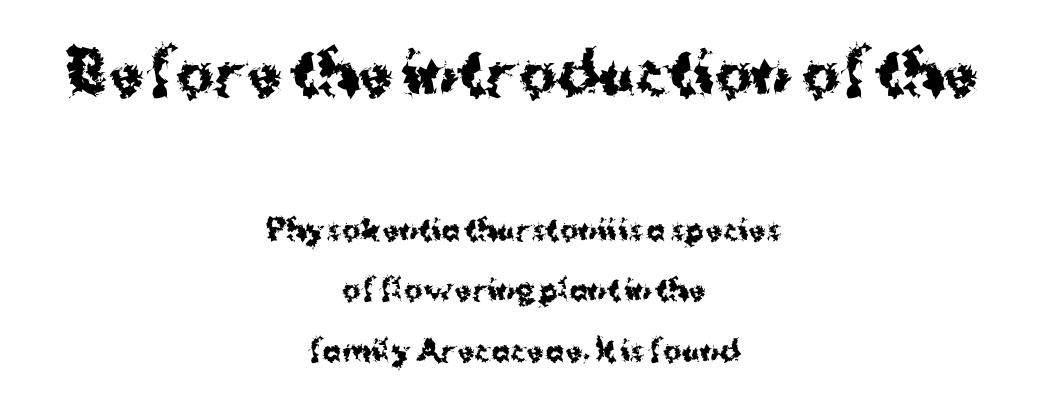
Leading: increased. Note: larger setting up top, smaller setting below. The letters stand upright; this is a roman face. Heavy, bold letterforms. Compared with a flush-left layout, this one balances lines on the center instead.
